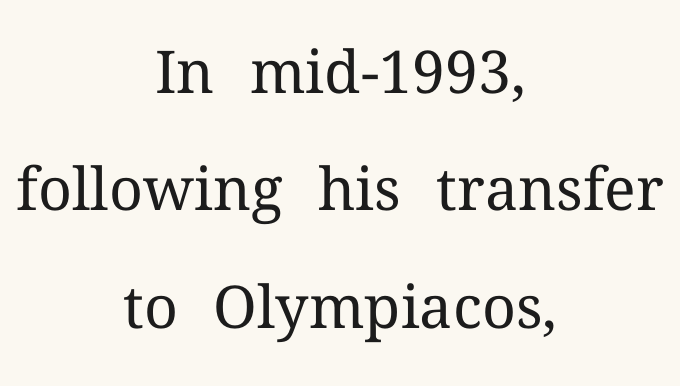
The rag falls on both sides of this text block equally. Loosely led — the rows are spread out. Compared with typical body copy, the letter spacing here is the same. Check under the words: just untouched page. Classification — serif.
